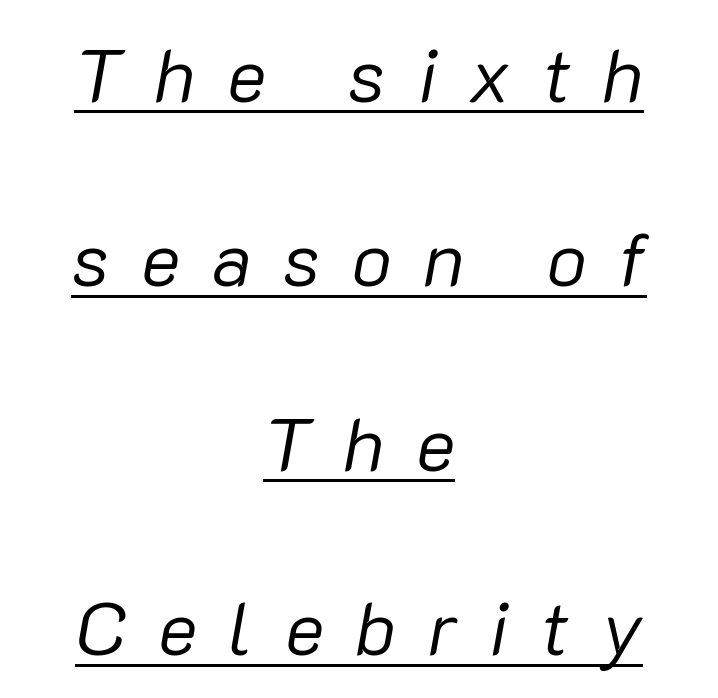
{"italic": "yes", "lean": "right", "slant_degrees": 10, "bold": "no", "weight": "regular", "width": "normal", "stroke_contrast": "low", "x_height": "medium", "monospaced": "no", "underline": "yes", "align": "center", "line_spacing": "loose", "line_spacing_ratio": 2.46, "letter_spacing": "wide", "letter_spacing_em": 0.42, "glyph_px": 75}
